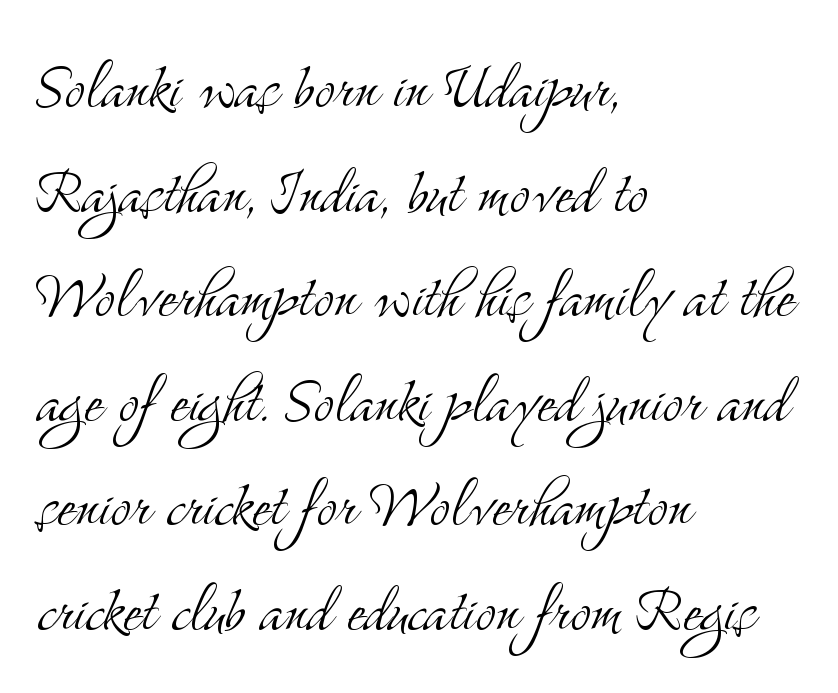
{"serif": "yes", "bold": "no", "weight": "light", "width": "condensed", "stroke_contrast": "medium", "x_height": "small", "monospaced": "no", "underline": "no", "align": "left", "line_spacing": "normal", "line_spacing_ratio": 1.34, "letter_spacing": "normal", "letter_spacing_em": 0.0, "glyph_px": 78}
